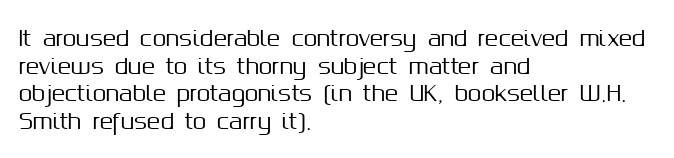
{"italic": "no", "underline": "no", "align": "left", "line_spacing": "normal", "line_spacing_ratio": 1.26, "letter_spacing": "normal", "letter_spacing_em": 0.0, "glyph_px": 22}
